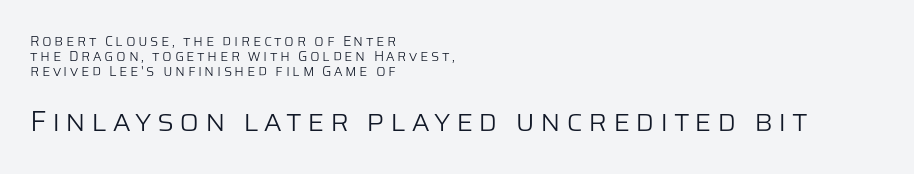
{"serif": "no", "italic": "no", "bold": "no", "weight": "light", "width": "normal", "stroke_contrast": "low", "x_height": "large", "monospaced": "no", "underline": "no", "align": "left", "line_spacing": "tight", "line_spacing_ratio": 1.06, "larger_block": "second", "size_ratio": 2.07, "glyph_px": 29}
